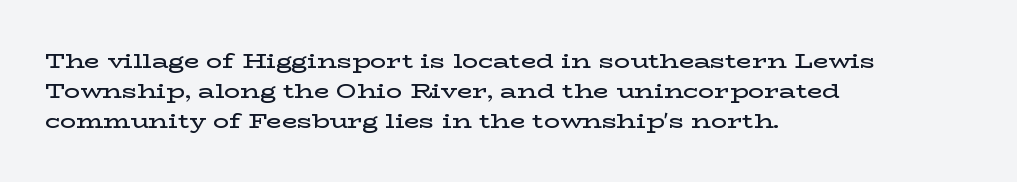
If you measured baseline to baseline, you'd find a middling distance. Summary of weight: moderately heavy, a semibold. Tracking value appears to be zero — textbook default spacing. Underline: absent. Style check: upright.
